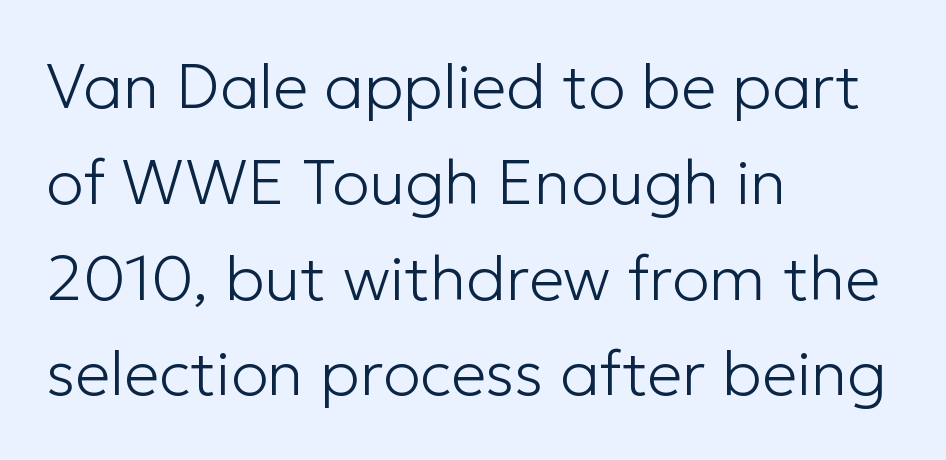
Q: Is the text bold? A: No.
Q: Is the text italic (slanted)? A: No, it is upright.
Q: Is the typeface a serif or a sans-serif typeface? A: Sans-serif.
Q: Is the text underlined? A: No.
Q: How is the paragraph aligned? A: Left-aligned.
Q: Is the spacing between letters normal or unusually wide? A: Normal.
Q: Is the spacing between lines tight, normal or loose? A: Normal.
Q: Width (condensed, normal, or wide)? A: Normal.
Q: Stroke contrast? A: Low.
Q: x-height? A: Medium.
Q: Monospaced? A: No.
